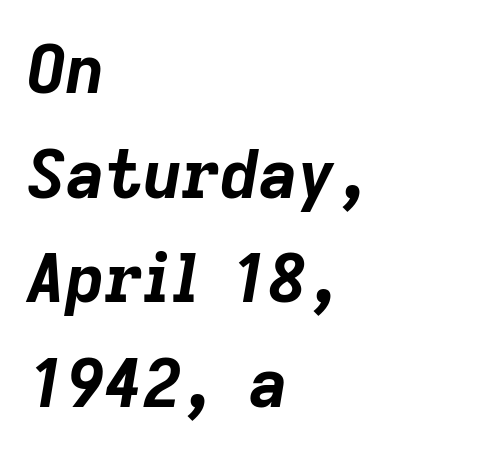
Q: Is the text bold? A: Yes.
Q: Is the text italic (slanted)? A: Yes, it leans right by about 9 degrees.
Q: Is the text underlined? A: No.
Q: How is the paragraph aligned? A: Left-aligned.
Q: Is the spacing between letters normal or unusually wide? A: Normal.
Q: Is the spacing between lines tight, normal or loose? A: Normal.
Q: Width (condensed, normal, or wide)? A: Normal.
Q: Stroke contrast? A: Low.
Q: x-height? A: Medium.
Q: Monospaced? A: No.
